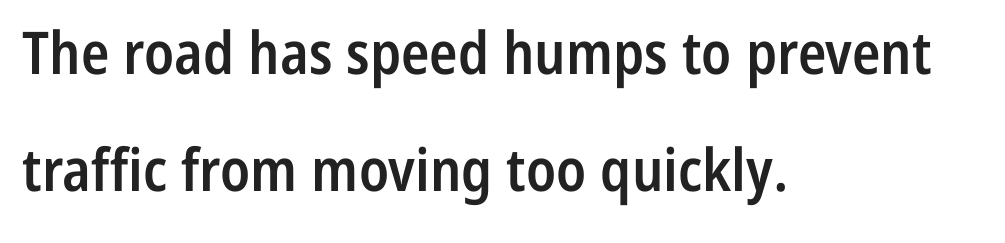
Q: Is the text bold? A: Semi-bold.
Q: Is the text italic (slanted)? A: No, it is upright.
Q: Is the typeface a serif or a sans-serif typeface? A: Sans-serif.
Q: Is the text underlined? A: No.
Q: How is the paragraph aligned? A: Left-aligned.
Q: Is the spacing between letters normal or unusually wide? A: Normal.
Q: Is the spacing between lines tight, normal or loose? A: Loose.
Q: Width (condensed, normal, or wide)? A: Condensed.
Q: Stroke contrast? A: Low.
Q: x-height? A: Medium.
Q: Monospaced? A: No.
